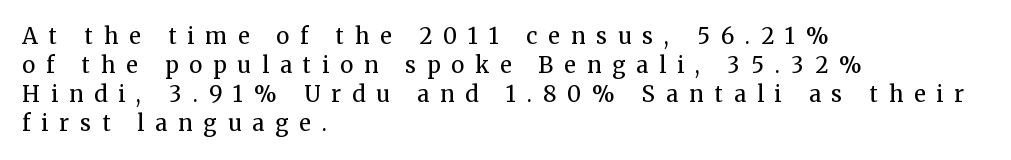
Q: Is the text bold? A: No.
Q: Is the text italic (slanted)? A: No, it is upright.
Q: Is the text underlined? A: No.
Q: How is the paragraph aligned? A: Left-aligned.
Q: Is the spacing between letters normal or unusually wide? A: Unusually wide.
Q: Is the spacing between lines tight, normal or loose? A: Normal.
